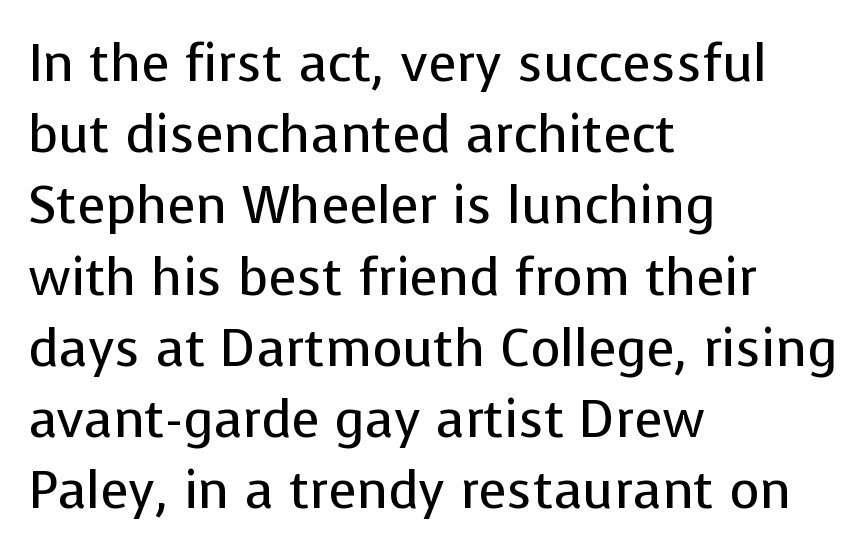
Q: Is the text bold? A: No.
Q: Is the text italic (slanted)? A: No, it is upright.
Q: Is the typeface a serif or a sans-serif typeface? A: Sans-serif.
Q: Is the text underlined? A: No.
Q: How is the paragraph aligned? A: Left-aligned.
Q: Is the spacing between letters normal or unusually wide? A: Normal.
Q: Is the spacing between lines tight, normal or loose? A: Normal.
Q: Width (condensed, normal, or wide)? A: Normal.
Q: Stroke contrast? A: Low.
Q: x-height? A: Medium.
Q: Monospaced? A: No.
